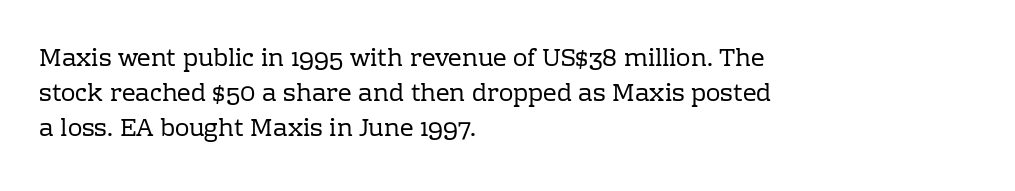
No word sits above an underline. This is the regular roman posture of the typeface. The lines in this sample share a left origin and differ only in where they stop. Successive baselines arrive at the customary interval.
